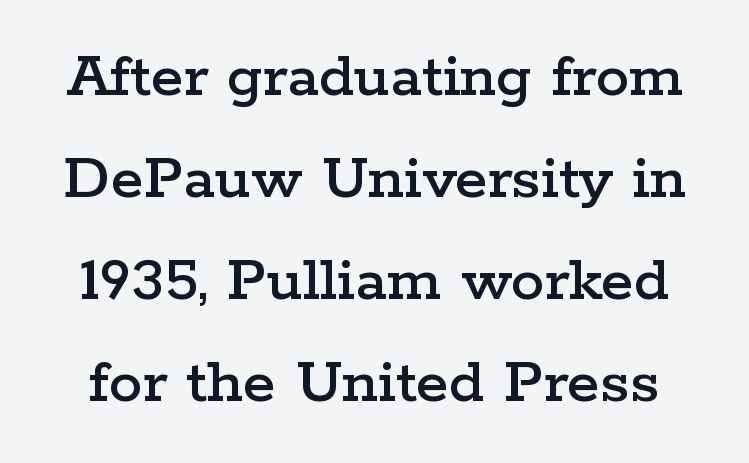
The image shows 67 px wide serif type, upright; set normal line spacing (1.52x), normal letter spacing, not underlined; low stroke contrast and a medium x-height.
